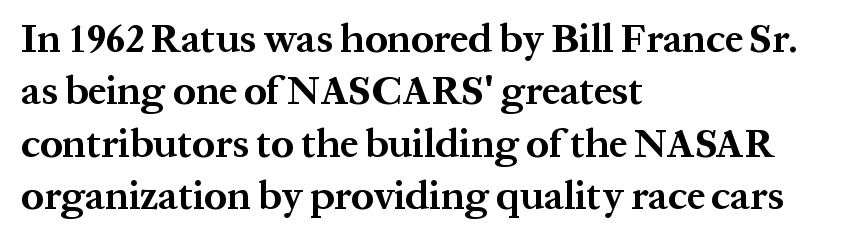
The image shows 40 px bold serif type, upright; set left-aligned, normal line spacing (1.31x), normal letter spacing, not underlined; medium stroke contrast and a medium x-height.
